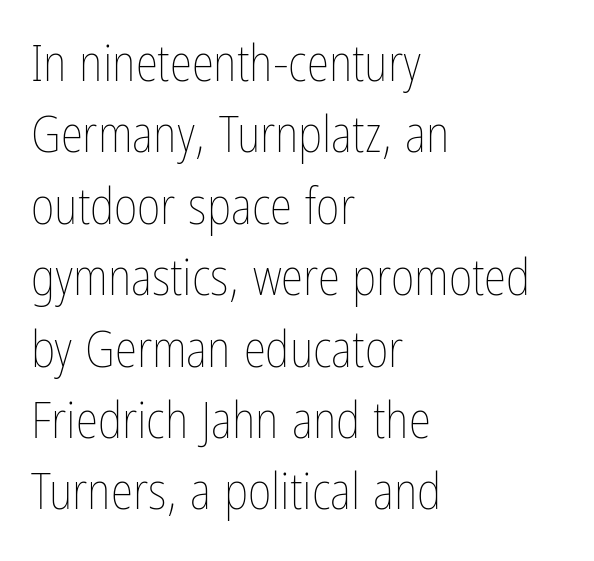
Q: Is the text bold? A: No.
Q: Is the text italic (slanted)? A: No, it is upright.
Q: Is the text underlined? A: No.
Q: How is the paragraph aligned? A: Left-aligned.
Q: Is the spacing between letters normal or unusually wide? A: Normal.
Q: Is the spacing between lines tight, normal or loose? A: Normal.
Q: Width (condensed, normal, or wide)? A: Condensed.
Q: Stroke contrast? A: Low.
Q: x-height? A: Medium.
Q: Monospaced? A: No.
